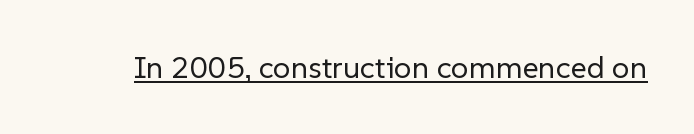
Q: Is the text bold? A: No.
Q: Is the text italic (slanted)? A: No, it is upright.
Q: Is the typeface a serif or a sans-serif typeface? A: Sans-serif.
Q: Is the text underlined? A: Yes.
Q: Is the spacing between letters normal or unusually wide? A: Normal.
Q: Width (condensed, normal, or wide)? A: Normal.
Q: Stroke contrast? A: Low.
Q: x-height? A: Medium.
Q: Monospaced? A: No.
